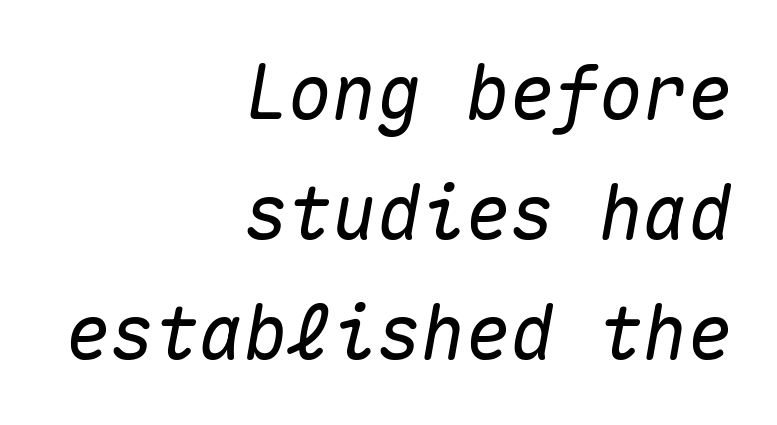
The image shows 74 px text type, italic (leaning right), monospaced; set right-aligned, normal line spacing (1.62x), normal letter spacing, not underlined; medium stroke contrast and a medium x-height.
